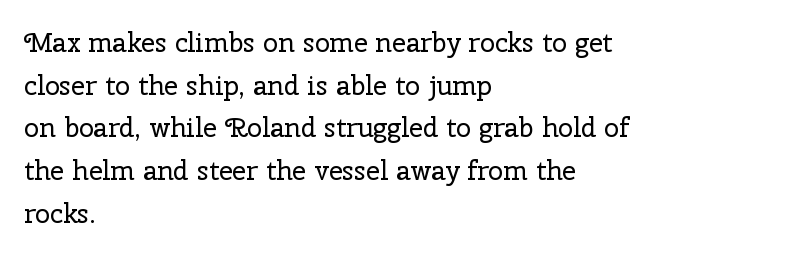
{"italic": "no", "bold": "no", "underline": "no", "align": "left", "line_spacing": "normal", "line_spacing_ratio": 1.58, "letter_spacing": "normal", "letter_spacing_em": 0.0, "glyph_px": 27}
